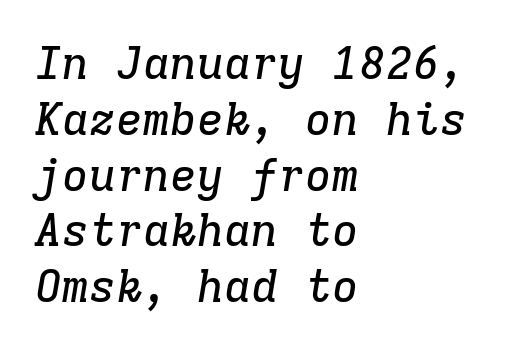
Spacing verdict: monospaced, one width for all characters. The glyphs look as if they've been sheared to an angle. Teacher's note: observe the even left margin — that is flush-left alignment. Students, note that the glyphs here touch the page at normal intervals. The glyphs are unaccompanied by any horizontal stroke below them. A serif font was chosen for this passage.
